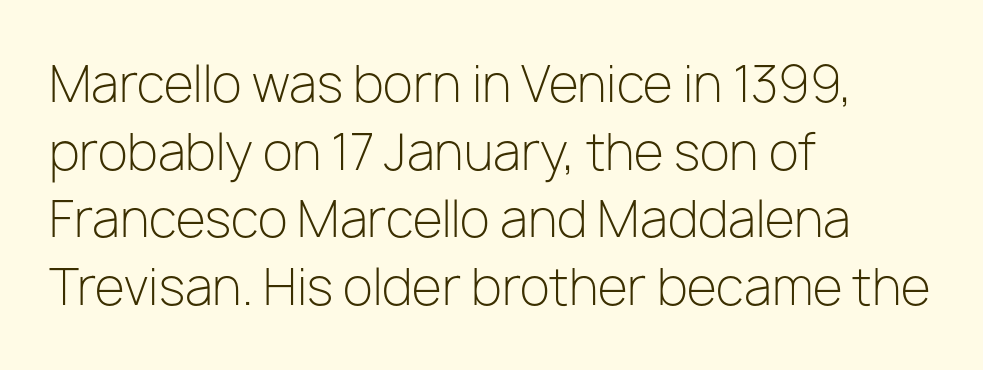
Q: Is the text bold? A: No.
Q: Is the text italic (slanted)? A: No, it is upright.
Q: Is the typeface a serif or a sans-serif typeface? A: Sans-serif.
Q: Is the text underlined? A: No.
Q: How is the paragraph aligned? A: Left-aligned.
Q: Is the spacing between letters normal or unusually wide? A: Normal.
Q: Is the spacing between lines tight, normal or loose? A: Normal.
Q: Width (condensed, normal, or wide)? A: Normal.
Q: Stroke contrast? A: Low.
Q: x-height? A: Medium.
Q: Monospaced? A: No.
